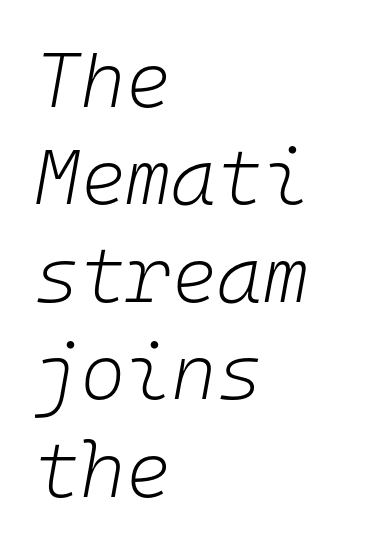
{"italic": "yes", "lean": "right", "slant_degrees": 10, "bold": "no", "weight": "light", "width": "normal", "stroke_contrast": "low", "x_height": "medium", "monospaced": "yes", "underline": "no", "align": "left", "line_spacing": "normal", "line_spacing_ratio": 1.25, "letter_spacing": "normal", "letter_spacing_em": 0.0, "glyph_px": 78}
